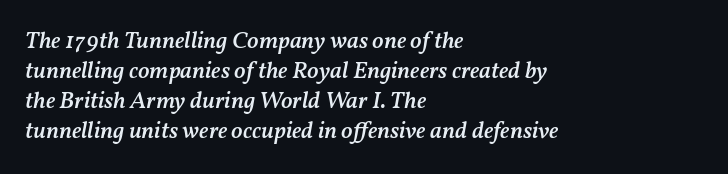
The image shows 24 px text type, italic (leaning right); set left-aligned, normal line spacing (1.25x), normal letter spacing, not underlined.
